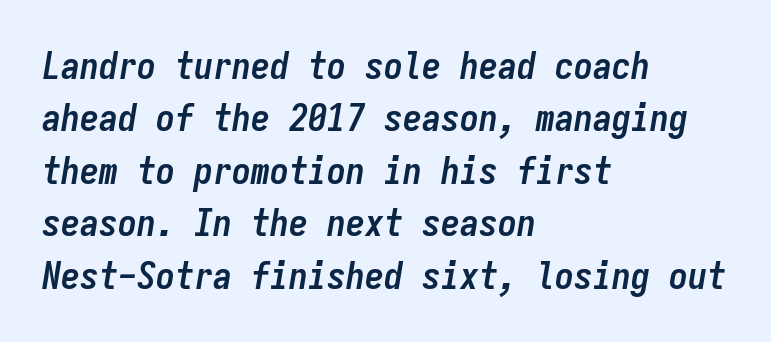
{"italic": "yes", "lean": "right", "slant_degrees": 9, "bold": "yes", "weight": "semibold", "width": "condensed", "stroke_contrast": "low", "x_height": "medium", "monospaced": "yes", "underline": "no", "align": "left", "line_spacing": "normal", "line_spacing_ratio": 1.38, "letter_spacing": "normal", "letter_spacing_em": 0.0, "glyph_px": 38}
